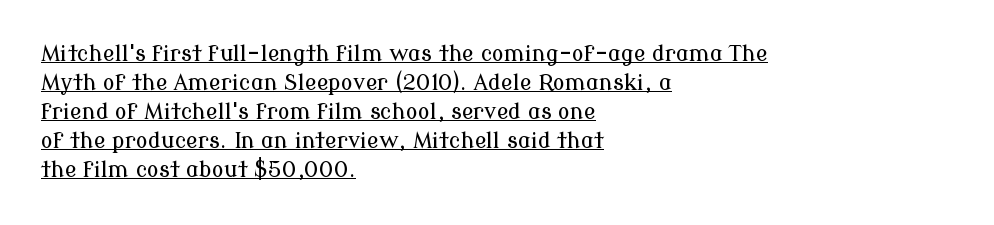
Q: Is the text italic (slanted)? A: No, it is upright.
Q: Is the text underlined? A: Yes.
Q: How is the paragraph aligned? A: Left-aligned.
Q: Is the spacing between letters normal or unusually wide? A: Normal.
Q: Is the spacing between lines tight, normal or loose? A: Normal.
